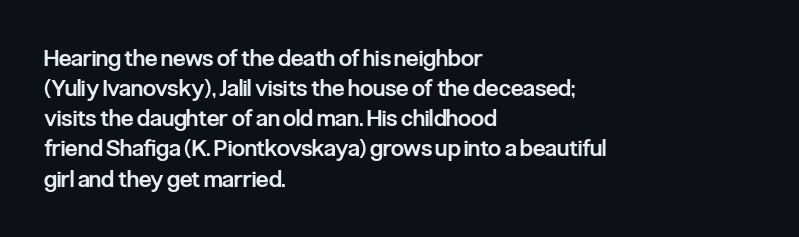
How are the letters spaced? Ordinarily, with no added tracking. Ordinary non-slanted type is in use. Notice the strokes are somewhat thickened but not fully heavy: this is a semibold. Descenders are the only things crossing below the line.
